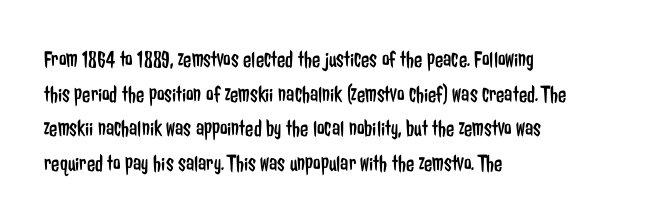
{"italic": "no", "bold": "no", "underline": "no", "align": "left", "line_spacing": "normal", "line_spacing_ratio": 1.44, "letter_spacing": "normal", "letter_spacing_em": 0.0, "glyph_px": 24}
